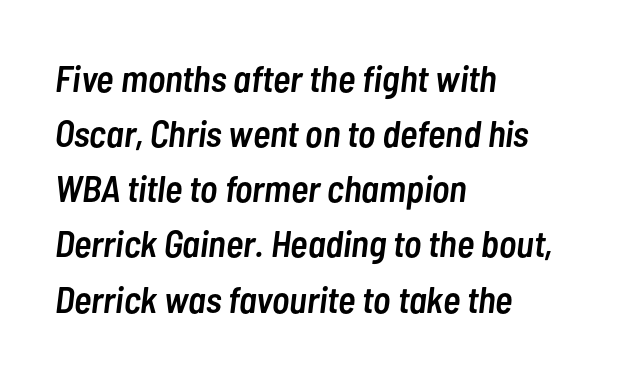
{"italic": "yes", "lean": "right", "slant_degrees": 7, "bold": "semi", "weight": "semibold", "width": "condensed", "stroke_contrast": "low", "x_height": "medium", "monospaced": "no", "underline": "no", "align": "left", "line_spacing": "normal", "line_spacing_ratio": 1.49, "letter_spacing": "normal", "letter_spacing_em": 0.0, "glyph_px": 37}
